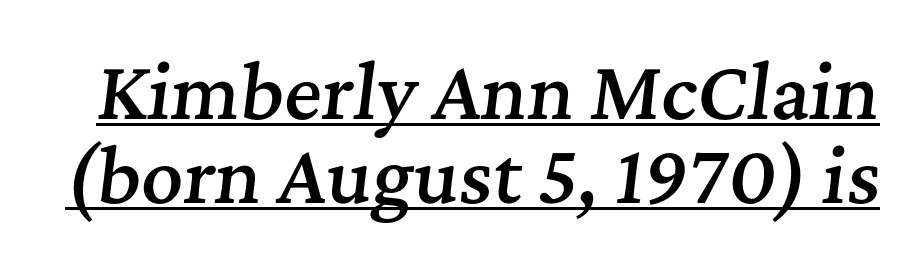
An italicized treatment has been applied to the whole sample. The rendering uses natural spacing where letterforms have individual widths. Honestly, the letter spacing is just normal — you wouldn't notice it. As a designer I'd log this as weight 600, semibold.
